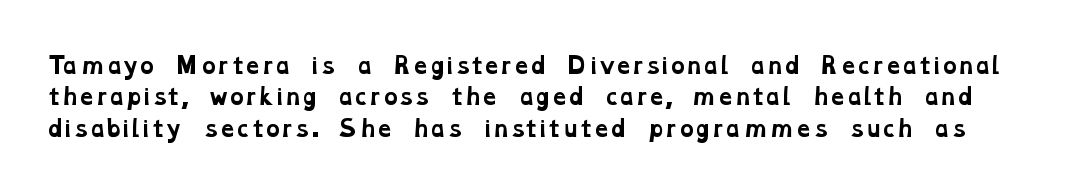
Its strokes are broad and dark, the hallmark of bold type. Standard letterfit; no display-style spreading of the glyphs. Line spacing here is normal. Words float on clear page, feet unadorned.
